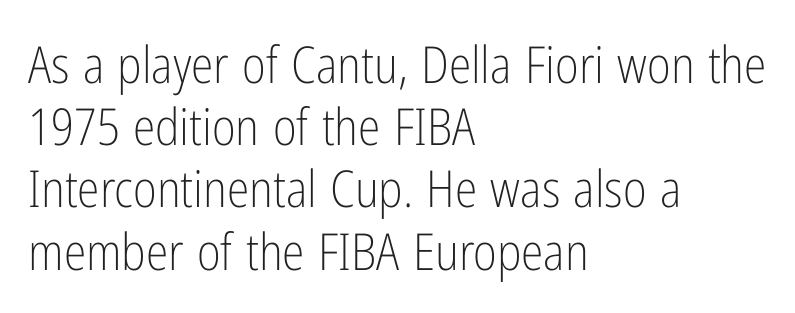
Ink coverage per letter is moderate at most. Every stem runs plumb, perpendicular to the baseline. A typesetter would call this proportional, since set widths differ per character. Only glyphs here, with clear space below each row.
